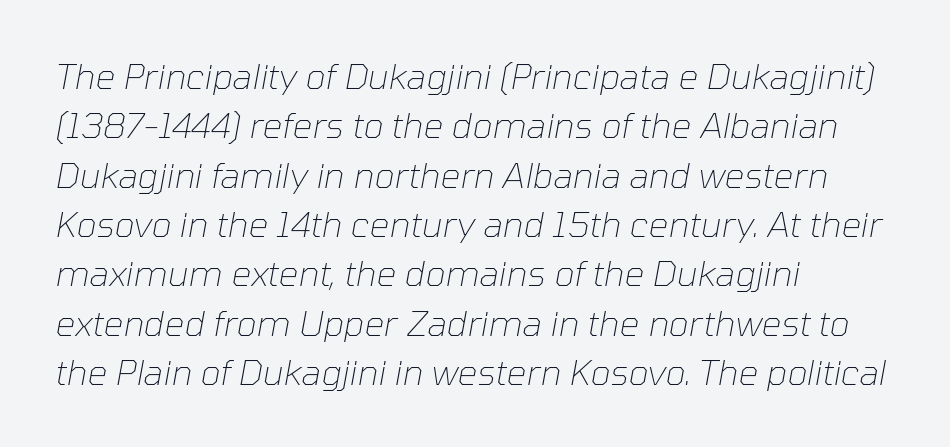
Q: Is the text bold? A: No.
Q: Is the text italic (slanted)? A: Yes, it leans right by about 10 degrees.
Q: Is the text underlined? A: No.
Q: How is the paragraph aligned? A: Left-aligned.
Q: Is the spacing between letters normal or unusually wide? A: Normal.
Q: Is the spacing between lines tight, normal or loose? A: Normal.
Q: Width (condensed, normal, or wide)? A: Normal.
Q: Stroke contrast? A: Low.
Q: x-height? A: Medium.
Q: Monospaced? A: No.
